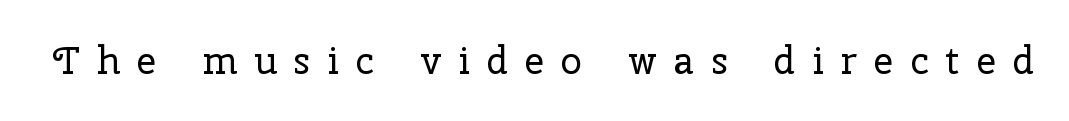
{"serif": "yes", "italic": "no", "bold": "no", "weight": "regular", "width": "normal", "stroke_contrast": "low", "x_height": "medium", "monospaced": "no", "underline": "no", "letter_spacing": "wide", "letter_spacing_em": 0.45, "glyph_px": 38}
